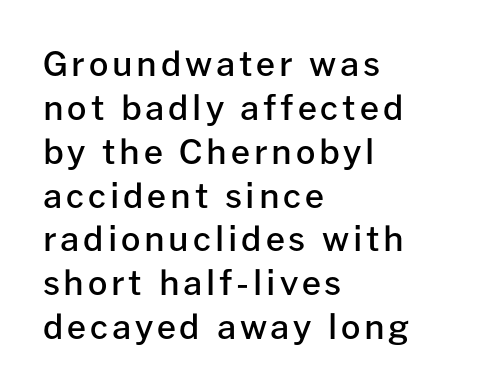
{"serif": "no", "italic": "no", "bold": "semi", "weight": "semibold", "width": "normal", "stroke_contrast": "low", "x_height": "medium", "monospaced": "no", "underline": "no", "align": "left", "line_spacing": "normal", "line_spacing_ratio": 1.29, "glyph_px": 34}
